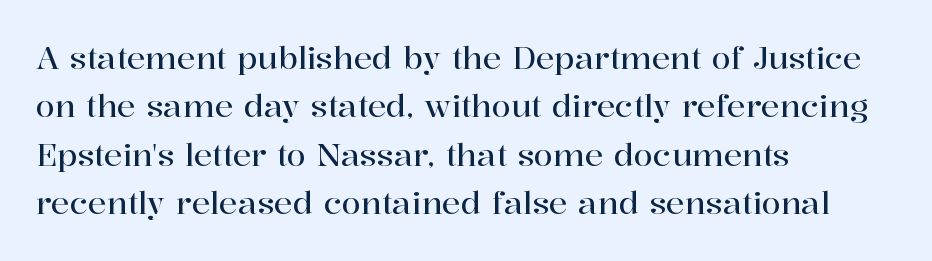
The image shows 31 px serif type, upright; set left-aligned, normal line spacing (1.56x), normal letter spacing, not underlined; high stroke contrast and a medium x-height.
